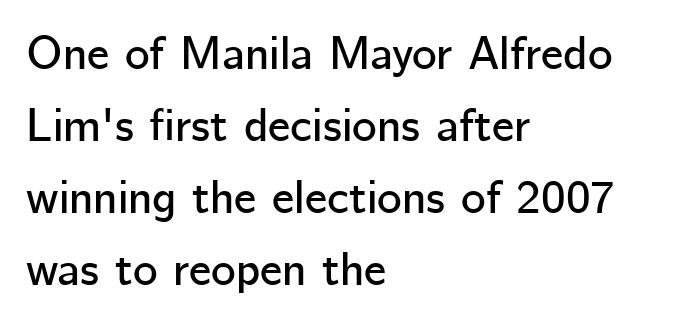
The letters advance in unequal steps, a hallmark of proportional type. Underlining? Definitely not there. The passage shown is typeset with a sans-serif family. A typesetter would call this zero additional tracking. Quick note: not italic, upright.
